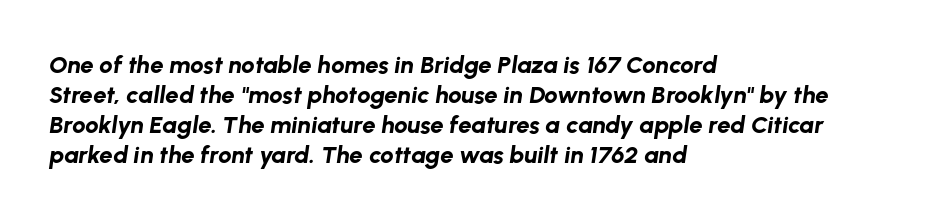
Q: Is the text bold? A: Yes.
Q: Is the text italic (slanted)? A: Yes, it leans right by about 8 degrees.
Q: Is the text underlined? A: No.
Q: How is the paragraph aligned? A: Left-aligned.
Q: Is the spacing between letters normal or unusually wide? A: Normal.
Q: Is the spacing between lines tight, normal or loose? A: Normal.
